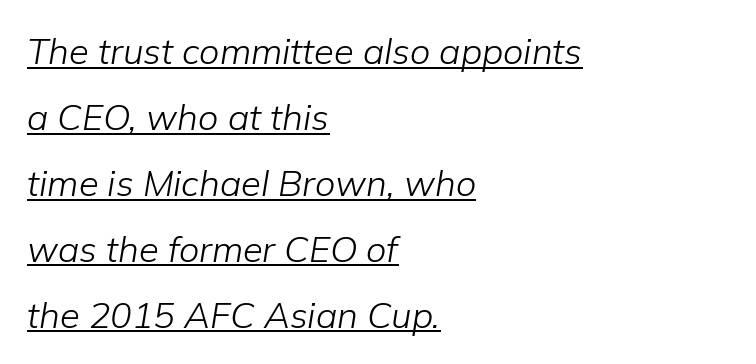
The image shows 36 px light type, italic (leaning right); set left-aligned, line spacing 1.83x, normal letter spacing, underlined; low stroke contrast and a medium x-height.
